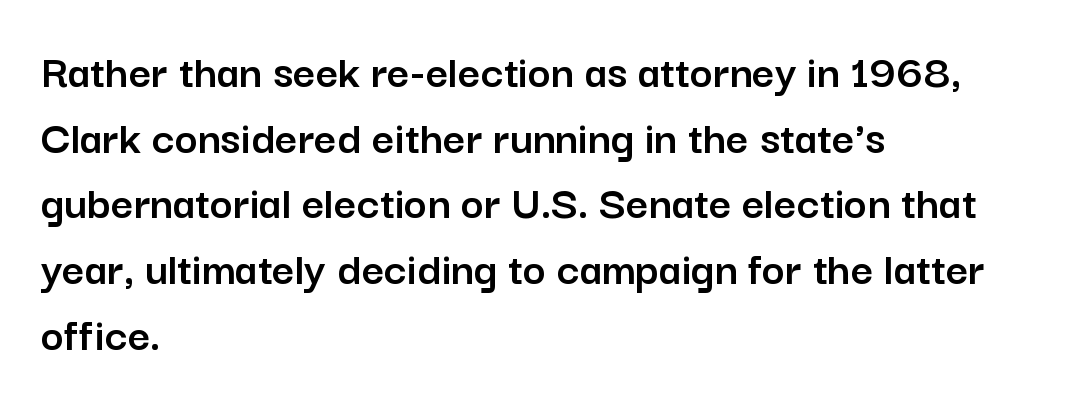
{"serif": "no", "italic": "no", "width": "normal", "stroke_contrast": "low", "x_height": "medium", "monospaced": "no", "underline": "no", "align": "left", "line_spacing": "normal", "line_spacing_ratio": 1.34, "letter_spacing": "normal", "letter_spacing_em": 0.0, "glyph_px": 49}
